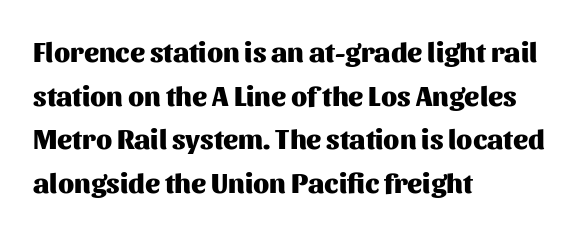
Q: Is the text bold? A: Yes.
Q: Is the text italic (slanted)? A: No, it is upright.
Q: Is the typeface a serif or a sans-serif typeface? A: Sans-serif.
Q: Is the text underlined? A: No.
Q: How is the paragraph aligned? A: Left-aligned.
Q: Is the spacing between letters normal or unusually wide? A: Normal.
Q: Is the spacing between lines tight, normal or loose? A: Normal.
Q: Width (condensed, normal, or wide)? A: Normal.
Q: Stroke contrast? A: Medium.
Q: x-height? A: Medium.
Q: Monospaced? A: No.
